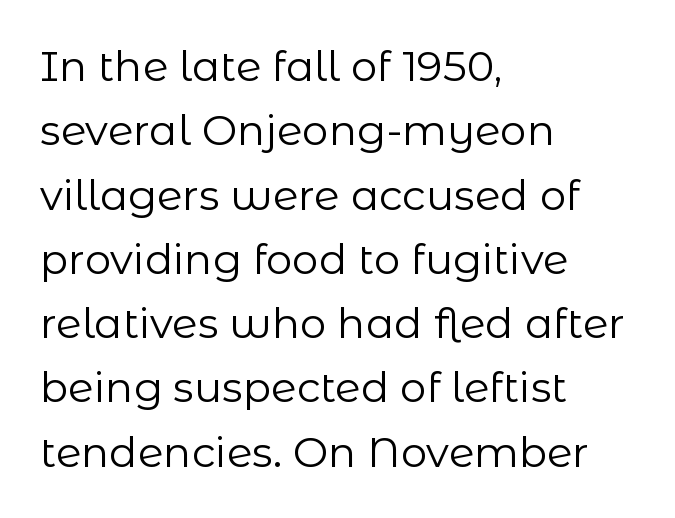
Q: Is the text bold? A: No.
Q: Is the text italic (slanted)? A: No, it is upright.
Q: Is the typeface a serif or a sans-serif typeface? A: Sans-serif.
Q: Is the text underlined? A: No.
Q: How is the paragraph aligned? A: Left-aligned.
Q: Is the spacing between letters normal or unusually wide? A: Normal.
Q: Is the spacing between lines tight, normal or loose? A: Normal.
Q: Width (condensed, normal, or wide)? A: Normal.
Q: Stroke contrast? A: Low.
Q: x-height? A: Medium.
Q: Monospaced? A: No.
